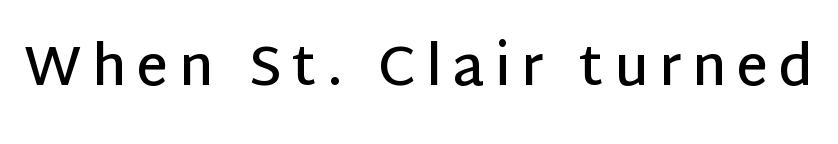
The image shows 55 px semibold sans-serif type, upright; set not underlined; low stroke contrast and a large x-height.
